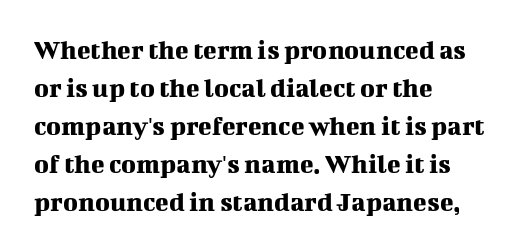
Q: Is the text italic (slanted)? A: No, it is upright.
Q: Is the typeface a serif or a sans-serif typeface? A: Serif.
Q: Is the text underlined? A: No.
Q: How is the paragraph aligned? A: Left-aligned.
Q: Is the spacing between letters normal or unusually wide? A: Normal.
Q: Is the spacing between lines tight, normal or loose? A: Normal.
Q: Width (condensed, normal, or wide)? A: Normal.
Q: Stroke contrast? A: Medium.
Q: x-height? A: Medium.
Q: Monospaced? A: No.
